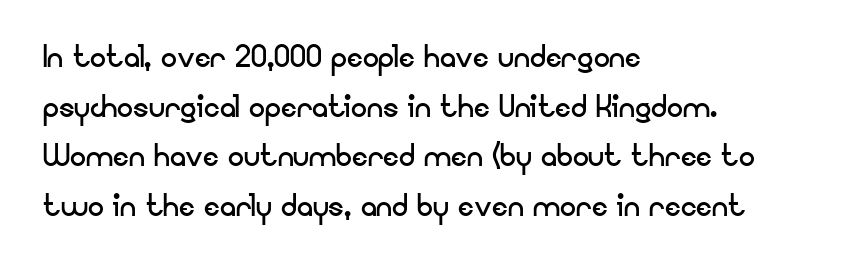
Q: Is the text bold? A: No.
Q: Is the text italic (slanted)? A: No, it is upright.
Q: Is the typeface a serif or a sans-serif typeface? A: Sans-serif.
Q: Is the text underlined? A: No.
Q: How is the paragraph aligned? A: Left-aligned.
Q: Is the spacing between letters normal or unusually wide? A: Normal.
Q: Width (condensed, normal, or wide)? A: Normal.
Q: Stroke contrast? A: Low.
Q: x-height? A: Small.
Q: Monospaced? A: No.
